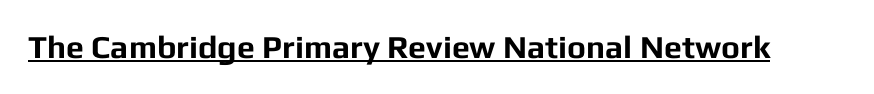
{"serif": "no", "italic": "no", "bold": "yes", "weight": "bold", "width": "normal", "stroke_contrast": "low", "x_height": "medium", "monospaced": "no", "underline": "yes", "letter_spacing": "normal", "letter_spacing_em": 0.0, "glyph_px": 32}
